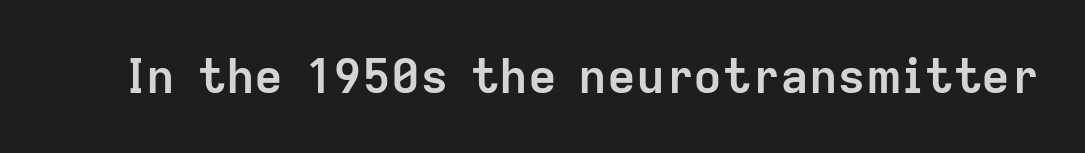
The image shows 48 px semibold sans-serif type, upright; set normal letter spacing, not underlined; low stroke contrast and a medium x-height.
